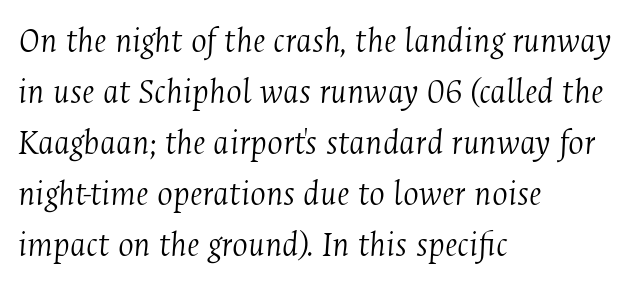
{"serif": "yes", "italic": "yes", "lean": "right", "slant_degrees": 4, "bold": "no", "weight": "light", "width": "condensed", "stroke_contrast": "medium", "x_height": "medium", "monospaced": "no", "underline": "no", "align": "left", "line_spacing": "normal", "line_spacing_ratio": 1.38, "letter_spacing": "normal", "letter_spacing_em": 0.0, "glyph_px": 37}
